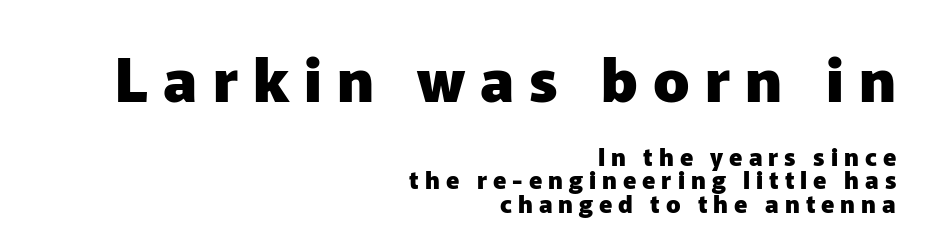
A student would notice the top passage is typeset larger than what follows. Descenders hang freely into open space. The passage shown is typed in a proportional face where columns would drift. The passage is arranged like a letterhead date or caption credit — flush right. The letters are bold, with thick, heavy strokes. Typographically, this falls in the sans-serif category.
